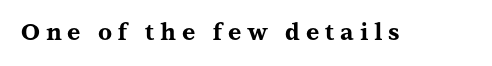
{"italic": "no", "bold": "yes", "underline": "no", "letter_spacing": "wide", "letter_spacing_em": 0.25, "glyph_px": 23}
